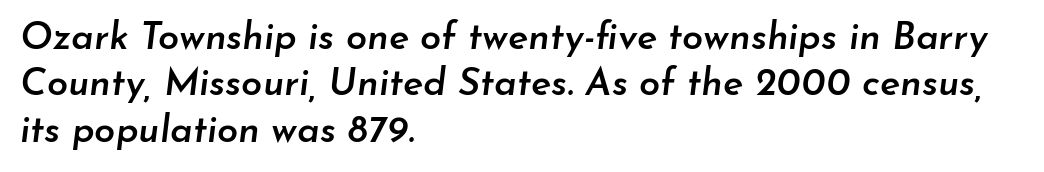
The image shows 38 px semibold type, italic (leaning right); set left-aligned, line spacing 1.22x, normal letter spacing, not underlined; low stroke contrast and a small x-height.
